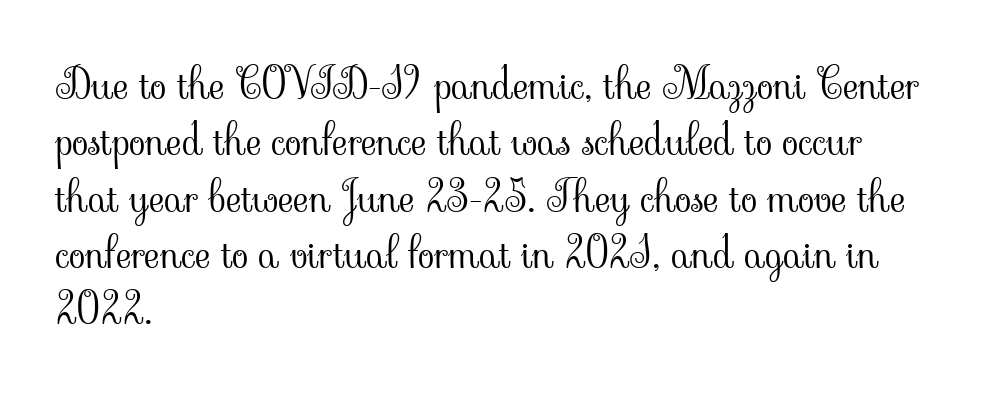
Letters have the restrained weight of plain body copy at most. In terms of posture, this sample is upright. The string is rendered with underlining switched off. What stands out about the letter spacing? Nothing — it is the standard amount. Does the copy run flush right? No — it runs flush left. The designer went with a serif here, giving each stem small feet.
